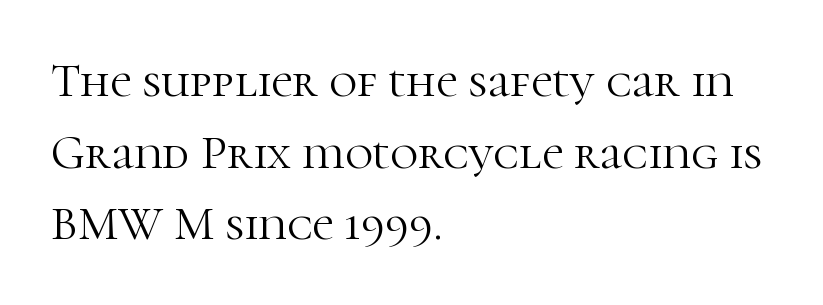
Decoration check: the copy has no underline. Leading matches the norm, producing a regular column. Standard letterfit; no display-style spreading of the glyphs. Weight: not bold — regular or lighter. The text was rendered using a seriffed face with decorative stroke endings. Proportional: the letters do not fall into vertical columns.
